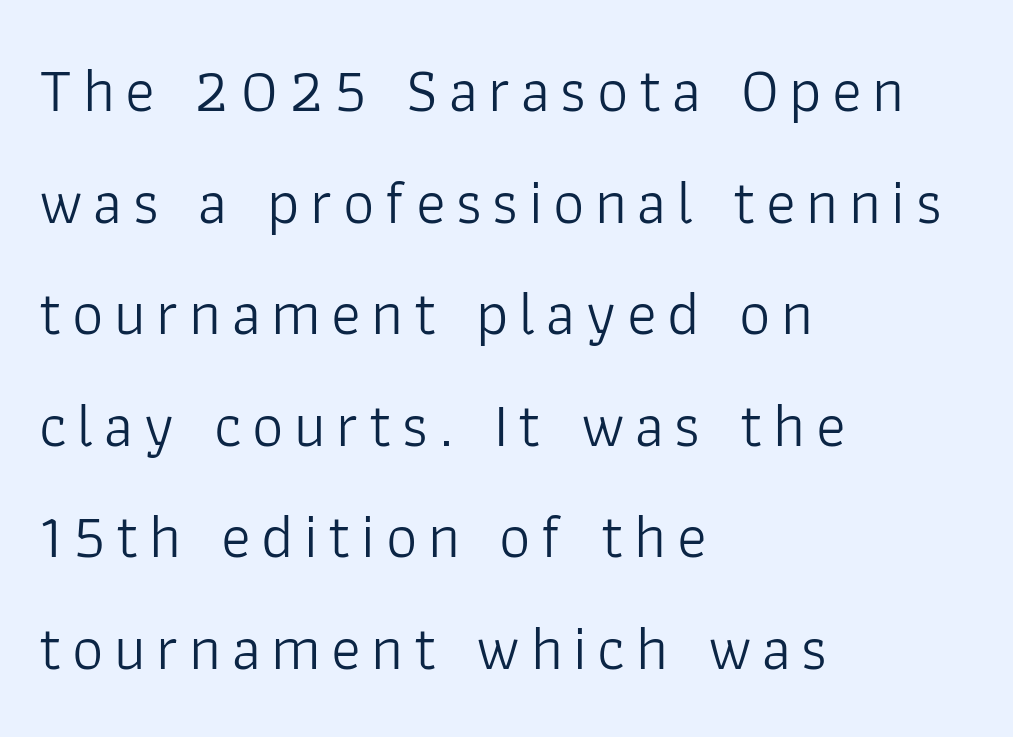
Q: Is the text bold? A: No.
Q: Is the text italic (slanted)? A: No, it is upright.
Q: Is the typeface a serif or a sans-serif typeface? A: Sans-serif.
Q: Is the text underlined? A: No.
Q: How is the paragraph aligned? A: Left-aligned.
Q: Width (condensed, normal, or wide)? A: Normal.
Q: Stroke contrast? A: Low.
Q: x-height? A: Medium.
Q: Monospaced? A: No.
